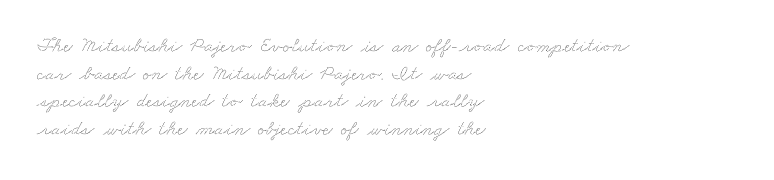
Q: Is the text underlined? A: No.
Q: How is the paragraph aligned? A: Left-aligned.
Q: Is the spacing between letters normal or unusually wide? A: Normal.
Q: Is the spacing between lines tight, normal or loose? A: Normal.
